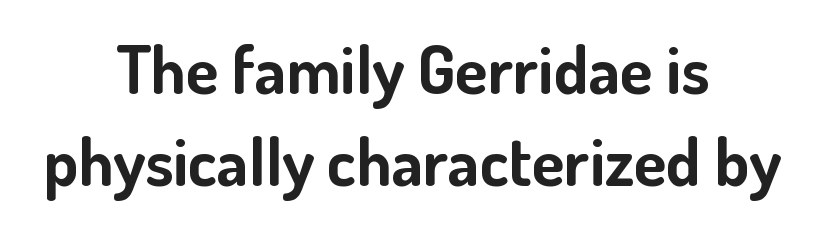
Q: Is the text bold? A: Yes.
Q: Is the text italic (slanted)? A: No, it is upright.
Q: Is the typeface a serif or a sans-serif typeface? A: Sans-serif.
Q: Is the text underlined? A: No.
Q: How is the paragraph aligned? A: Centered.
Q: Is the spacing between letters normal or unusually wide? A: Normal.
Q: Is the spacing between lines tight, normal or loose? A: Normal.
Q: Width (condensed, normal, or wide)? A: Normal.
Q: Stroke contrast? A: Low.
Q: x-height? A: Small.
Q: Monospaced? A: No.
